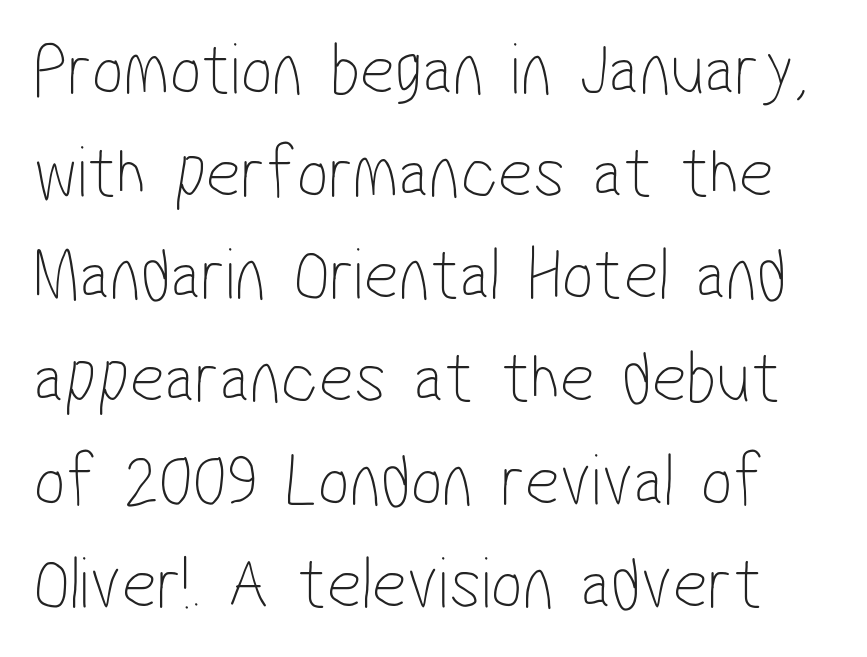
The image shows 75 px thin, condensed sans-serif type; set normal line spacing (1.37x), normal letter spacing, not underlined; low stroke contrast and a medium x-height.
